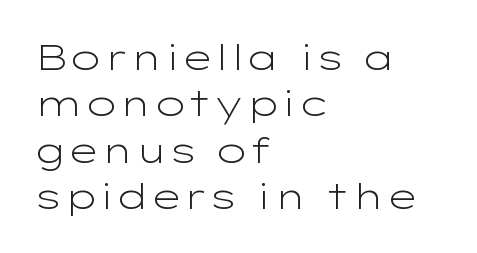
Q: Is the text bold? A: No.
Q: Is the text italic (slanted)? A: No, it is upright.
Q: Is the typeface a serif or a sans-serif typeface? A: Sans-serif.
Q: Is the text underlined? A: No.
Q: How is the paragraph aligned? A: Left-aligned.
Q: Is the spacing between letters normal or unusually wide? A: Normal.
Q: Is the spacing between lines tight, normal or loose? A: Normal.
Q: Width (condensed, normal, or wide)? A: Wide.
Q: Stroke contrast? A: Low.
Q: x-height? A: Medium.
Q: Monospaced? A: No.
